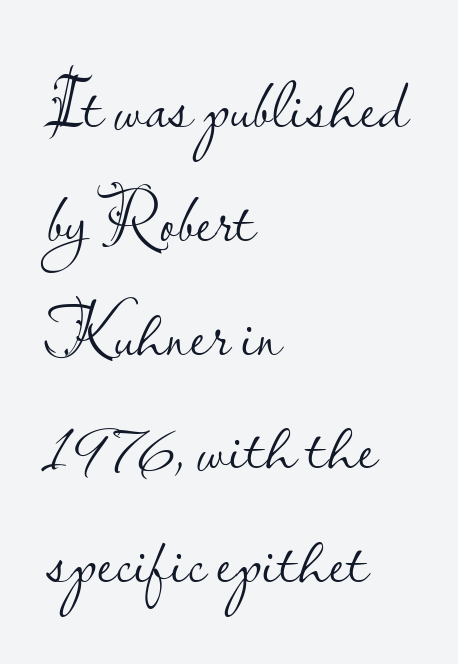
The image shows 72 px light sans-serif type; set left-aligned, normal line spacing (1.58x), normal letter spacing, not underlined; low stroke contrast and a small x-height.
